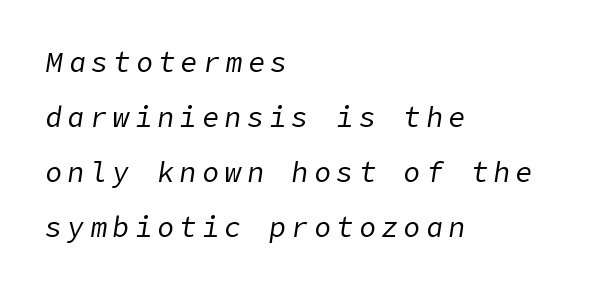
The image shows 28 px regular-weight type, italic (leaning right); set left-aligned, loose line spacing (1.97x), unusually wide letter spacing (+0.2 em), not underlined; low stroke contrast and a medium x-height.
